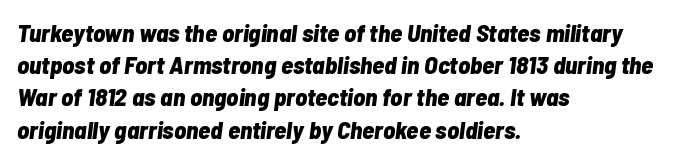
{"italic": "yes", "lean": "right", "slant_degrees": 7, "bold": "yes", "underline": "no", "align": "left", "line_spacing": "normal", "line_spacing_ratio": 1.29, "letter_spacing": "normal", "letter_spacing_em": 0.0, "glyph_px": 25}
